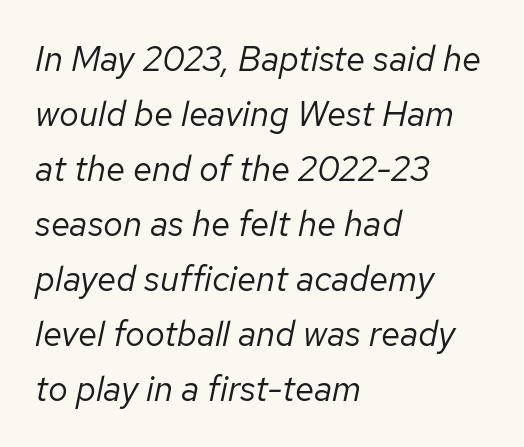
The image shows 35 px regular-weight type, italic (leaning right); set left-aligned, normal line spacing (1.57x), normal letter spacing, not underlined; low stroke contrast and a medium x-height.
